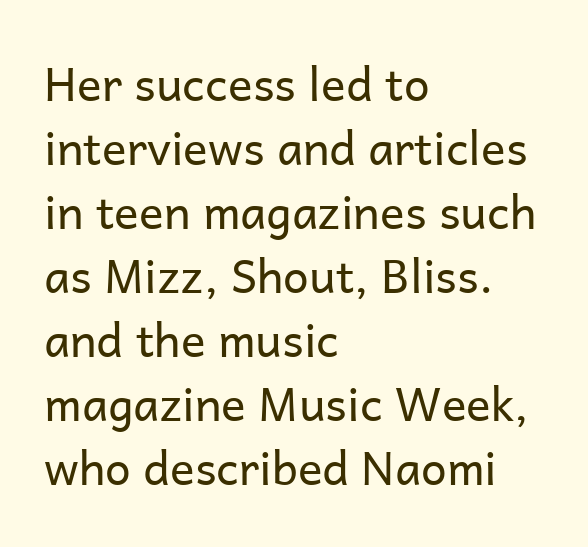
The image shows 46 px regular-weight sans-serif type, upright; set left-aligned, normal line spacing (1.39x), normal letter spacing, not underlined; low stroke contrast and a medium x-height.
